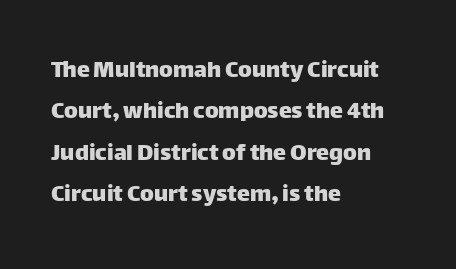
Honestly, there is no underline to notice here at all. Nothing unusual about the tracking: characters are spaced as the font intends. These lines stack with their left ends in a neat column. Posture: vertical. Normally led — the rows are evenly, conventionally spaced.
